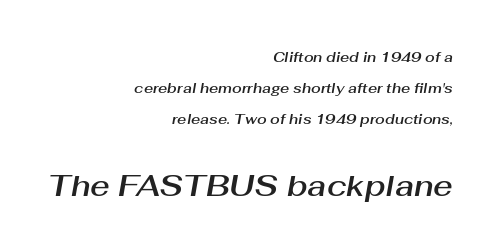
Q: Is the text italic (slanted)? A: Yes, it leans right by about 10 degrees.
Q: Is the text underlined? A: No.
Q: How is the paragraph aligned? A: Right-aligned.
Q: Is the spacing between letters normal or unusually wide? A: Normal.
Q: Is the spacing between lines tight, normal or loose? A: Loose.
Q: Which block of text is set in a larger size, the first (top) or the second (bottom)? A: The second (bottom) one.
Q: Width (condensed, normal, or wide)? A: Normal.
Q: Stroke contrast? A: Medium.
Q: x-height? A: Medium.
Q: Monospaced? A: No.
